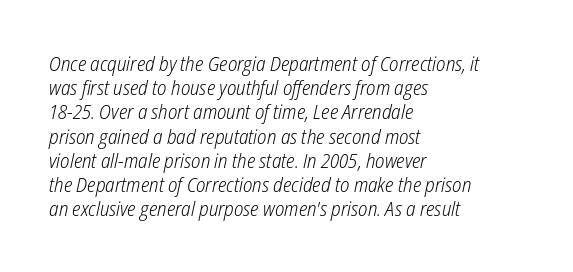
The image shows 20 px text type, italic (leaning right); set left-aligned, line spacing 1.21x, normal letter spacing, not underlined.
